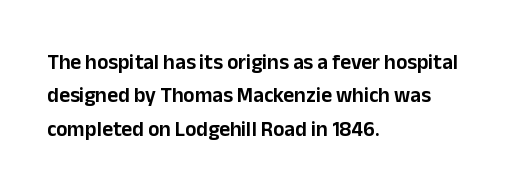
{"italic": "no", "underline": "no", "align": "left", "line_spacing": "normal", "line_spacing_ratio": 1.59, "letter_spacing": "normal", "letter_spacing_em": 0.0, "glyph_px": 21}
